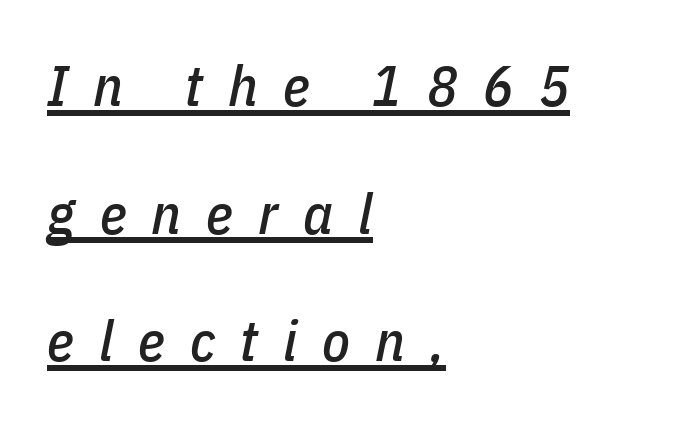
{"italic": "yes", "lean": "right", "slant_degrees": 11, "width": "condensed", "stroke_contrast": "low", "x_height": "medium", "monospaced": "no", "underline": "yes", "align": "left", "line_spacing": "loose", "line_spacing_ratio": 2.24, "letter_spacing": "wide", "letter_spacing_em": 0.44, "glyph_px": 57}
